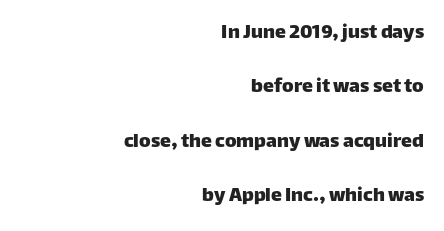
The area under the type is left untouched. This is roman type, the default non-slanted kind. The type is set solid horizontally, with unmodified tracking. Every row of glyphs terminates at an identical x-position on the right. The passage shown stacks its lines with a broad gap.
